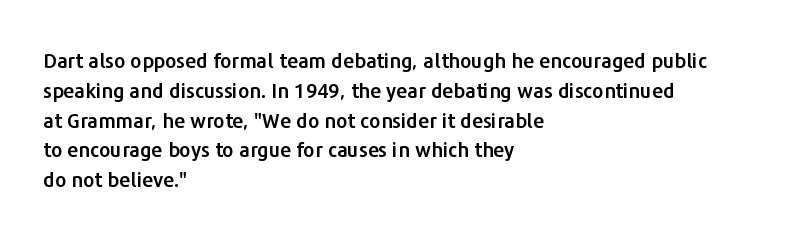
{"italic": "no", "underline": "no", "align": "left", "line_spacing": "normal", "line_spacing_ratio": 1.49, "letter_spacing": "normal", "letter_spacing_em": 0.0, "glyph_px": 20}
